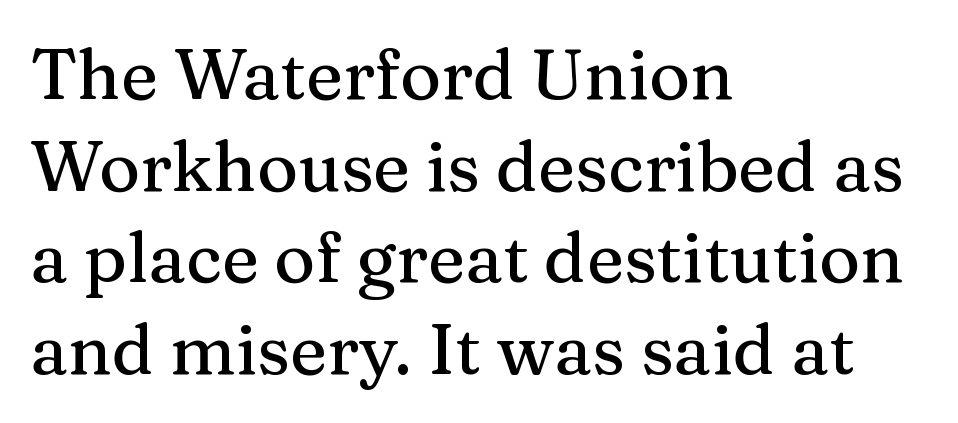
Honestly, the row spacing looks completely unremarkable. Italic? Not at all — the glyphs are vertical. A typesetter would call this proportional, since set widths differ per character. Visually the block forms a straight wall on the left and a jagged coastline on the right.
